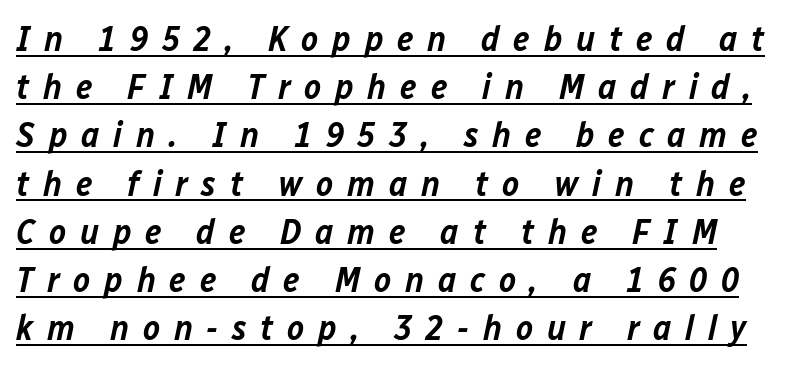
Vertically, the passage feels balanced, rows spaced as you'd expect. Each line of the rendering has a horizontal stroke beneath the glyphs. The whole block is typeset with a tilt. This is the in-between weight designers call semibold or demi.
